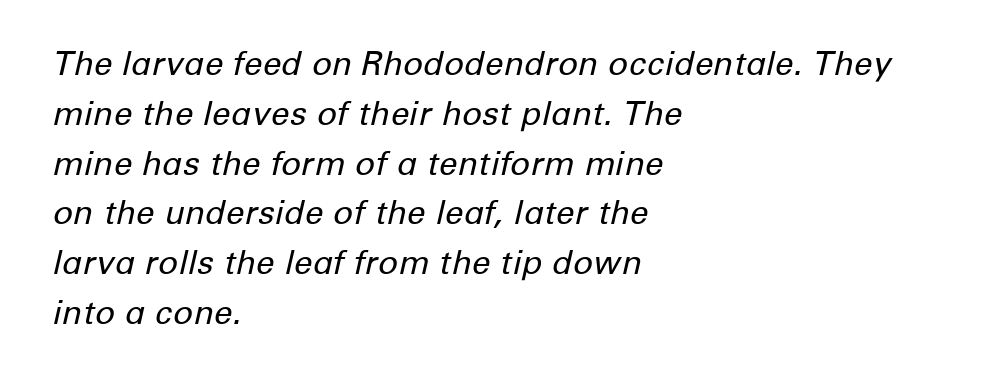
Q: Is the text bold? A: No.
Q: Is the text italic (slanted)? A: Yes, it leans right by about 12 degrees.
Q: Is the text underlined? A: No.
Q: How is the paragraph aligned? A: Left-aligned.
Q: Is the spacing between letters normal or unusually wide? A: Normal.
Q: Is the spacing between lines tight, normal or loose? A: Normal.
Q: Width (condensed, normal, or wide)? A: Normal.
Q: Stroke contrast? A: Low.
Q: x-height? A: Medium.
Q: Monospaced? A: No.
